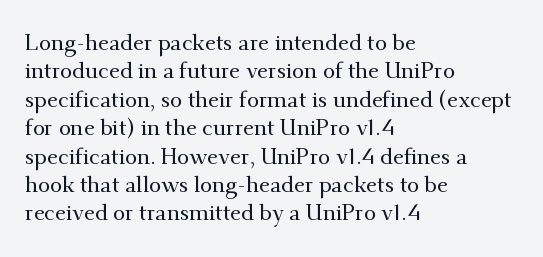
The image shows 22 px text type, upright; set left-aligned, normal line spacing (1.29x), normal letter spacing, not underlined.
